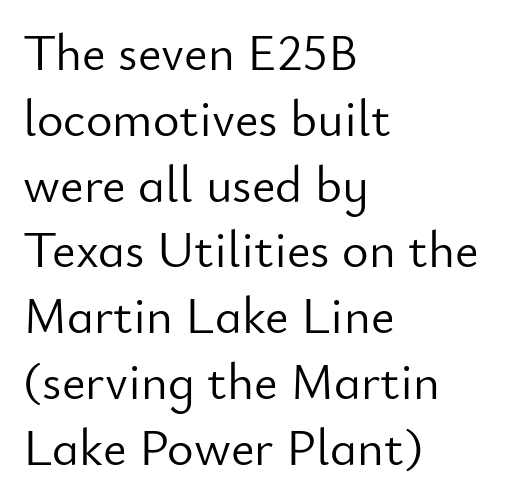
How are the letters spaced? Ordinarily, with no added tracking. The text block is weighted toward the left margin, trailing off unevenly rightward. Style check: upright. Leading matches the norm, producing a regular column. Proportional: the letters do not fall into vertical columns.
